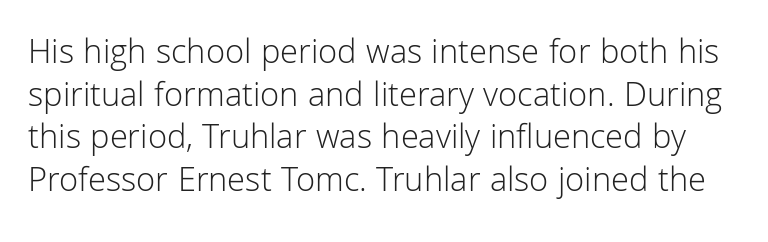
These lines keep a tight, regular rhythm from letter to letter. The rendering uses natural spacing where letterforms have individual widths. Plain, unruled lines of type. The axis of the letterforms is exactly vertical. A light-to-regular cut is what we see here. This sample uses a sans-serif face.
